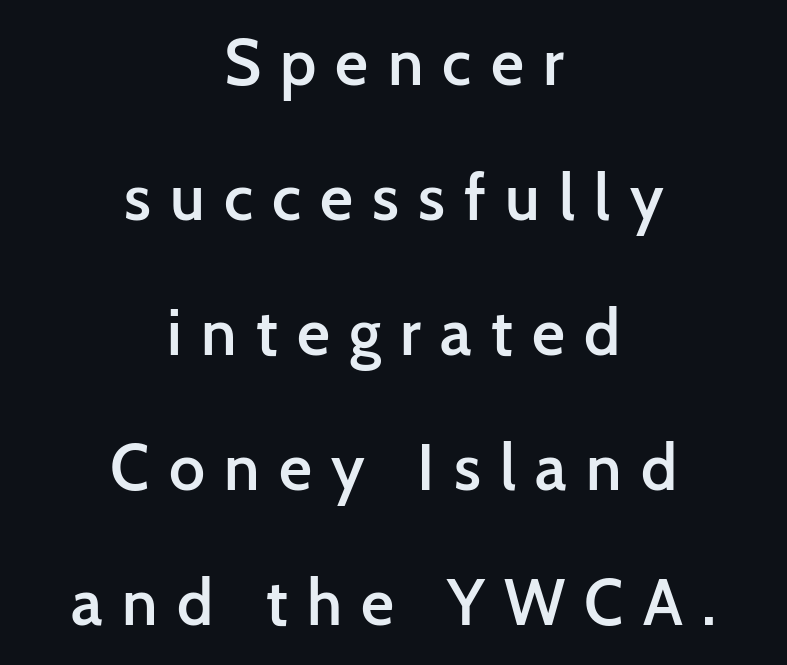
Q: Is the text bold? A: Semi-bold.
Q: Is the text italic (slanted)? A: No, it is upright.
Q: Is the typeface a serif or a sans-serif typeface? A: Sans-serif.
Q: Is the text underlined? A: No.
Q: How is the paragraph aligned? A: Centered.
Q: Is the spacing between letters normal or unusually wide? A: Unusually wide.
Q: Is the spacing between lines tight, normal or loose? A: Loose.
Q: Width (condensed, normal, or wide)? A: Normal.
Q: Stroke contrast? A: Low.
Q: x-height? A: Medium.
Q: Monospaced? A: No.
